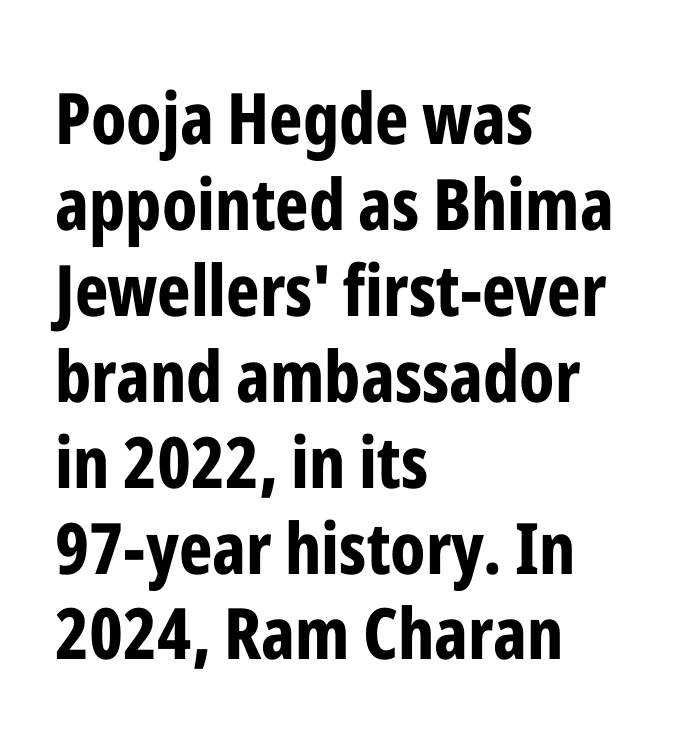
You could not count columns in this text — the font is proportionally spaced. Horizontally, the lines are justified to the leading edge only. The type sits square on the baseline with zero lean. This is heavy type, rendered in bold. Type style note: lacks serifs. There is no visible air inserted between adjacent glyphs.
